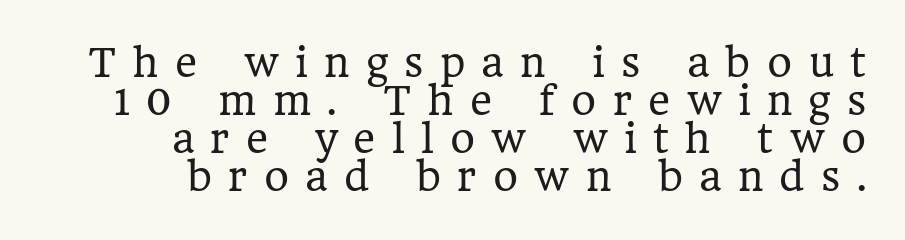
Q: Is the text bold? A: No.
Q: Is the text italic (slanted)? A: No, it is upright.
Q: Is the typeface a serif or a sans-serif typeface? A: Serif.
Q: Is the text underlined? A: No.
Q: How is the paragraph aligned? A: Right-aligned.
Q: Is the spacing between letters normal or unusually wide? A: Unusually wide.
Q: Is the spacing between lines tight, normal or loose? A: Tight.
Q: Width (condensed, normal, or wide)? A: Normal.
Q: Stroke contrast? A: Low.
Q: x-height? A: Medium.
Q: Monospaced? A: No.
